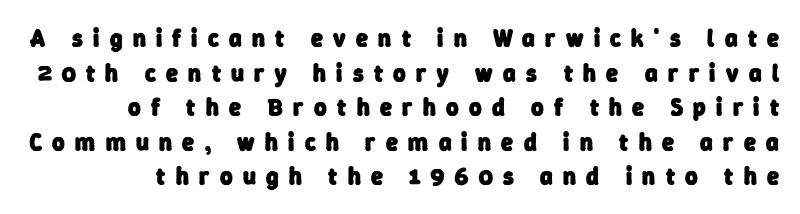
{"bold": "yes", "underline": "no", "line_spacing": "normal", "line_spacing_ratio": 1.44, "letter_spacing": "wide", "letter_spacing_em": 0.43, "glyph_px": 24}
